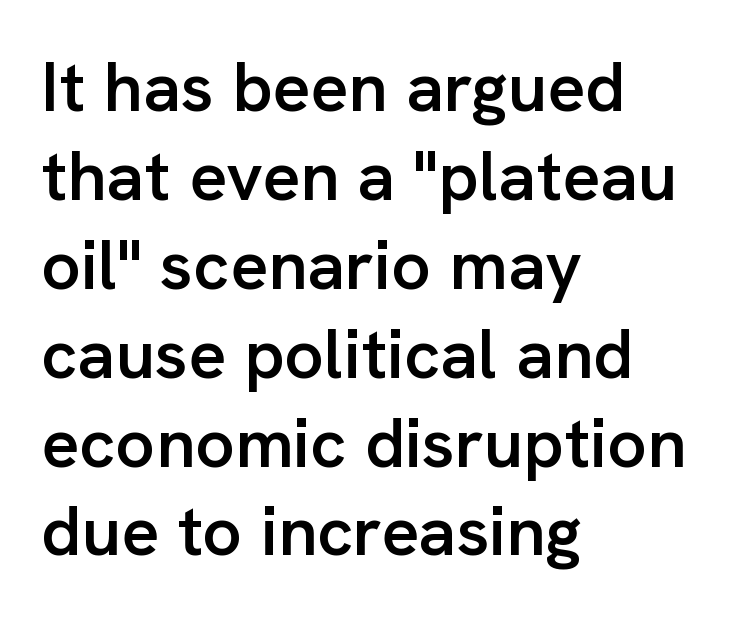
This sample has the flowing, uneven cadence of proportional lettering. Is the block centered? No — it sits flush against the left margin. What's the leading like? Ordinary, nothing unusual. If you drew a line through each stem, it would be perfectly vertical.
